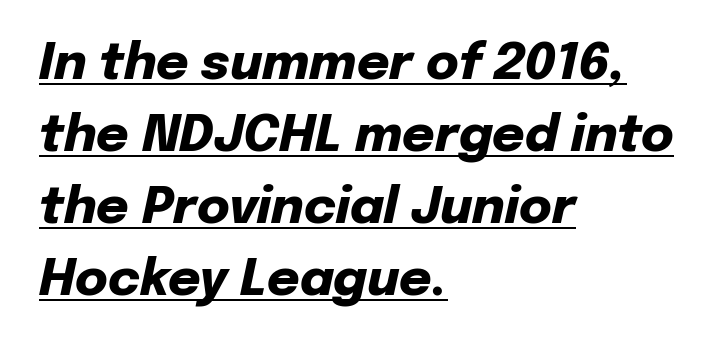
The image shows 50 px heavy type, italic (leaning right); set left-aligned, normal line spacing (1.44x), normal letter spacing, underlined; low stroke contrast and a medium x-height.
